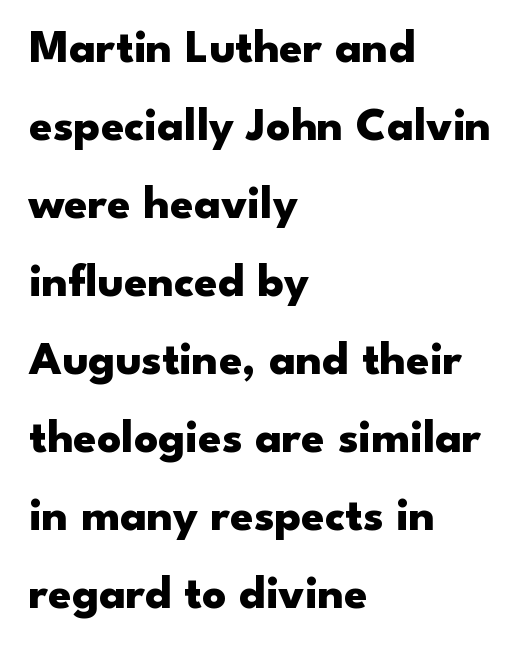
The image shows 47 px heavy, wide sans-serif type, upright; set left-aligned, normal line spacing (1.66x), normal letter spacing, not underlined; low stroke contrast and a small x-height.
